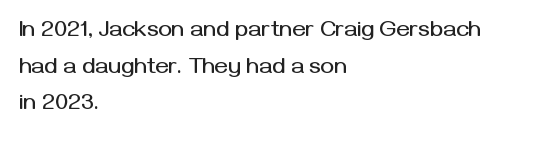
Rendered with straight, roman letterforms. Notice how the passage keeps a crisp vertical edge on the left only. A typesetter would call this leading conventional body-copy spacing. Is the letter spacing exaggerated? No — it looks like the ordinary default.
